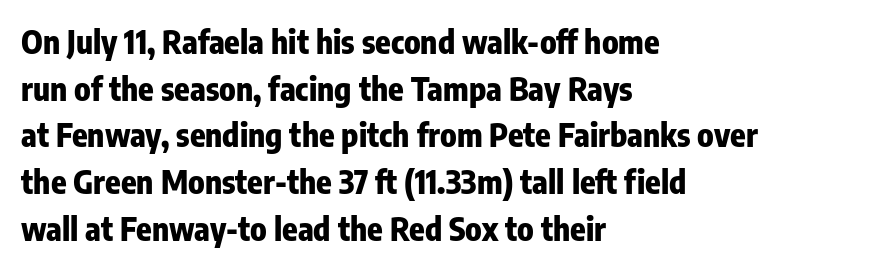
Q: Is the text bold? A: Yes.
Q: Is the text italic (slanted)? A: No, it is upright.
Q: Is the typeface a serif or a sans-serif typeface? A: Sans-serif.
Q: Is the text underlined? A: No.
Q: How is the paragraph aligned? A: Left-aligned.
Q: Is the spacing between letters normal or unusually wide? A: Normal.
Q: Is the spacing between lines tight, normal or loose? A: Normal.
Q: Width (condensed, normal, or wide)? A: Condensed.
Q: Stroke contrast? A: Low.
Q: x-height? A: Medium.
Q: Monospaced? A: No.
